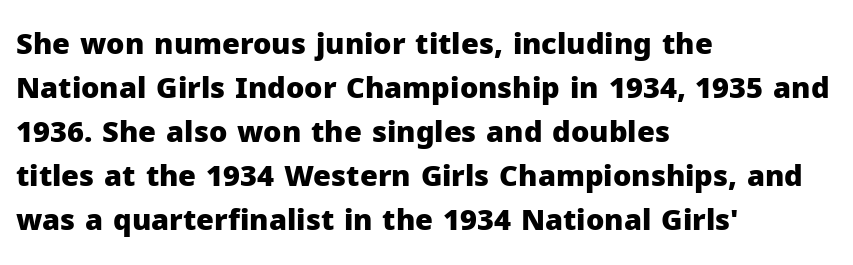
The image shows 29 px heavy sans-serif type, upright; set left-aligned, normal line spacing (1.52x), normal letter spacing, not underlined; low stroke contrast and a medium x-height.
